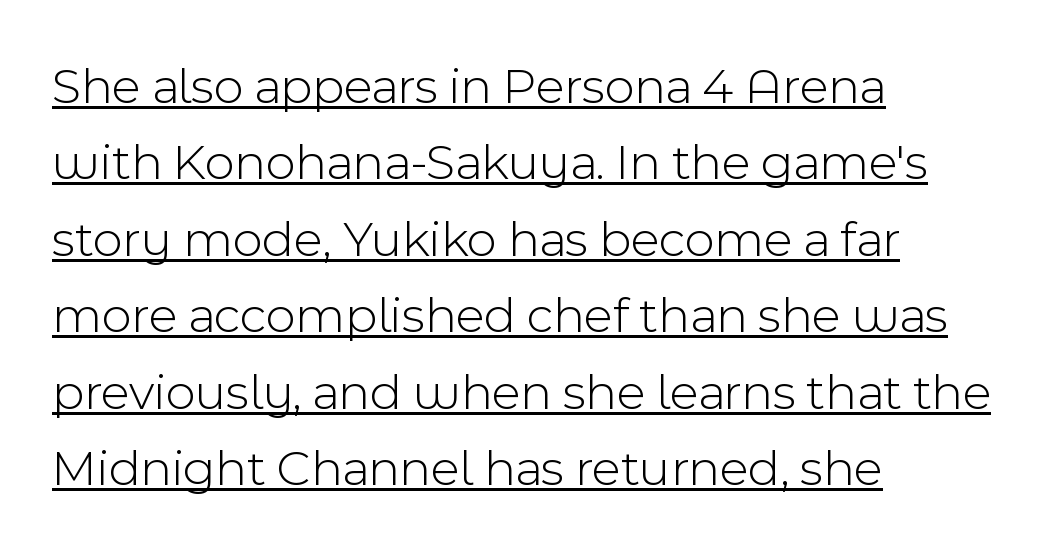
The leading is moderate, giving the passage an even texture. This rendering employs a face without finishing strokes, i.e., a sans-serif. On a weight scale, this lands at 450 or below. The specimen includes a rule beneath the text block's lines. Short and long lines alike share a common starting point at left. You could call the tracking neutral — neither tight nor loose.
